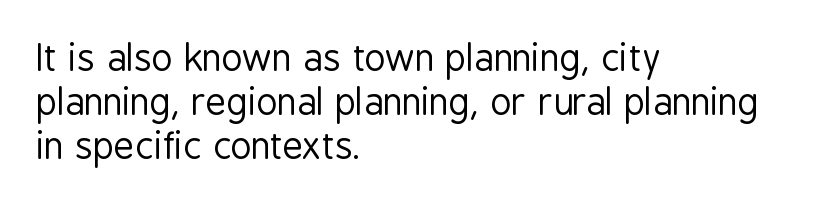
{"serif": "no", "italic": "no", "bold": "no", "weight": "regular", "width": "condensed", "stroke_contrast": "low", "x_height": "medium", "monospaced": "no", "underline": "no", "align": "left", "line_spacing_ratio": 1.22, "letter_spacing": "normal", "letter_spacing_em": 0.0, "glyph_px": 36}
